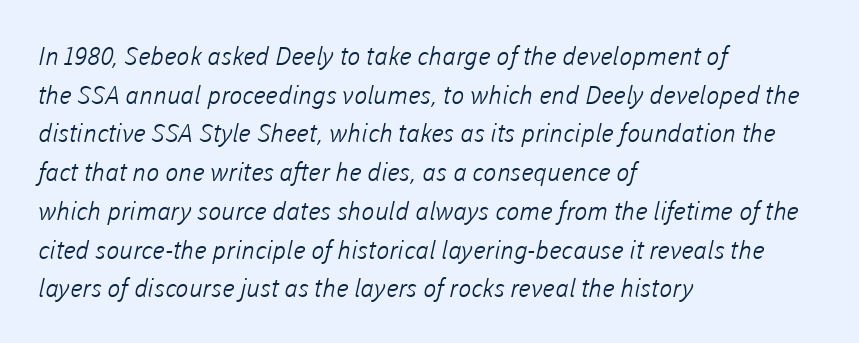
The face looks like a standard text weight, possibly lighter. How are the letters spaced? Ordinarily, with no added tracking. The paragraph has a hard left edge and a soft right edge. The specimen omits any rule beneath the text block's lines. Is there much room between lines? A standard amount, neither cramped nor airy.
